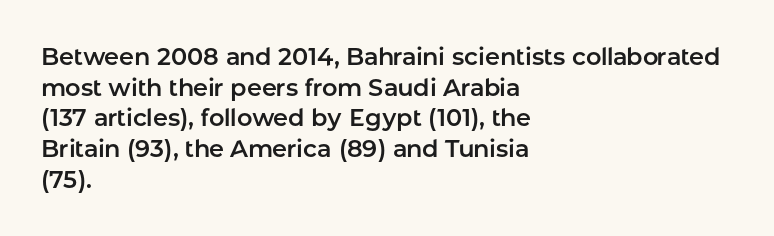
{"italic": "no", "underline": "no", "align": "left", "line_spacing": "normal", "line_spacing_ratio": 1.28, "letter_spacing": "normal", "letter_spacing_em": 0.0, "glyph_px": 24}
